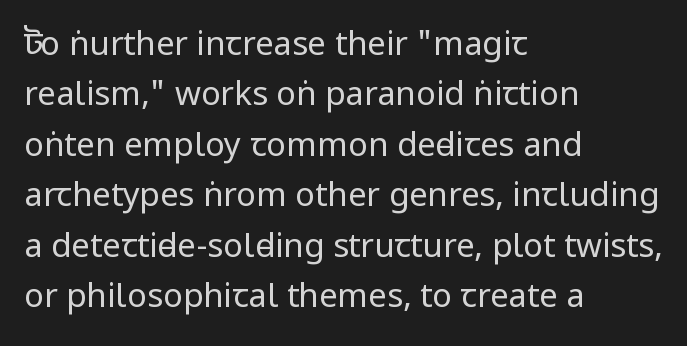
Short and long lines alike share a common starting point at left. A normal amount of white space separates one row of letters from the next. Observe the absence of serifs on each vertical stroke in this sample. The glyphs are unaccompanied by any horizontal stroke below them. The cut favours lightness, reaching ordinary text weight at its darkest.
